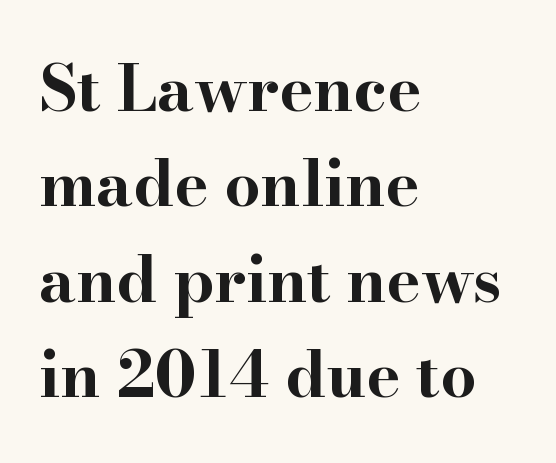
Each glyph is drawn with heavy, bold strokes. The horizontal fit of the characters is conventional and even. Type style note: has serifs. Upright lettering throughout. The leading is moderate, giving the passage an even texture.
